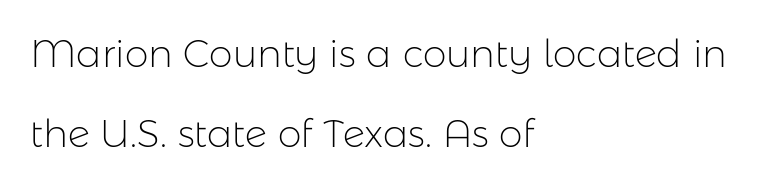
The image shows 38 px light sans-serif type, upright; set left-aligned, loose line spacing (2.11x), normal letter spacing, not underlined; low stroke contrast and a medium x-height.
